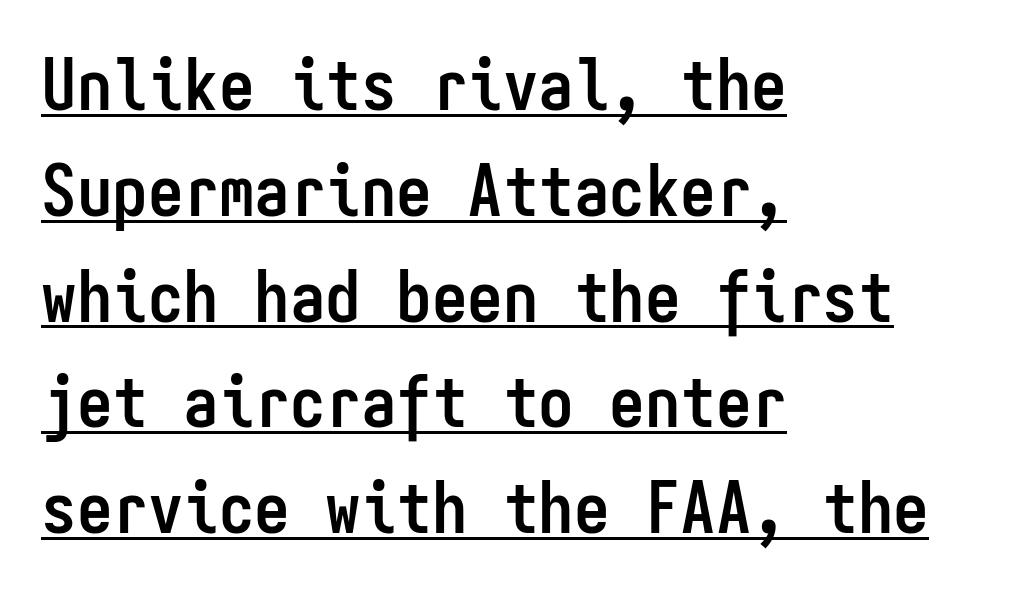
{"serif": "no", "italic": "no", "bold": "yes", "weight": "semibold", "width": "condensed", "stroke_contrast": "low", "x_height": "medium", "monospaced": "yes", "underline": "yes", "align": "left", "line_spacing": "normal", "line_spacing_ratio": 1.49, "letter_spacing": "normal", "letter_spacing_em": 0.0, "glyph_px": 71}
